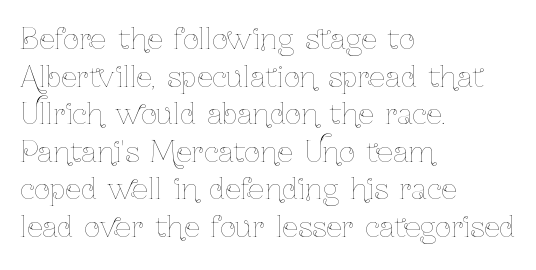
The image shows 28 px thin, condensed type, upright; set left-aligned, normal line spacing (1.34x), normal letter spacing, not underlined; low stroke contrast and a medium x-height.
